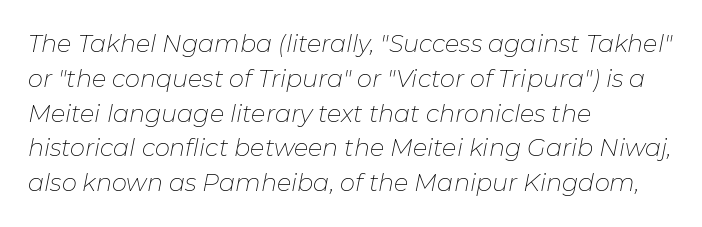
{"italic": "yes", "lean": "right", "slant_degrees": 11, "bold": "no", "underline": "no", "align": "left", "line_spacing": "normal", "line_spacing_ratio": 1.45, "letter_spacing": "normal", "letter_spacing_em": 0.0, "glyph_px": 24}
